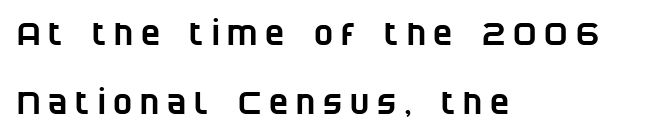
Q: Is the typeface a serif or a sans-serif typeface? A: Sans-serif.
Q: Is the text underlined? A: No.
Q: How is the paragraph aligned? A: Left-aligned.
Q: Is the spacing between letters normal or unusually wide? A: Unusually wide.
Q: Is the spacing between lines tight, normal or loose? A: Loose.
Q: Width (condensed, normal, or wide)? A: Condensed.
Q: Stroke contrast? A: Low.
Q: x-height? A: Large.
Q: Monospaced? A: No.
